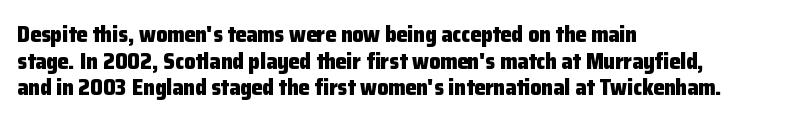
Which margin do the lines hug? The left one — the right edge is uneven. Weight check: bold — yes, fully. Tracking here is standard; glyphs follow each other at the usual distance. Unlike italic type, these characters show no tilt at all. Just letters on the line, the space beneath them empty.
